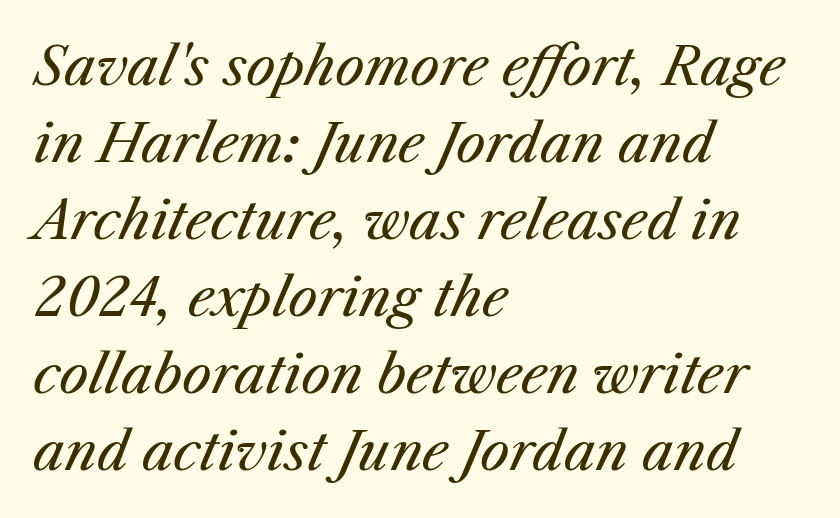
Q: Is the text bold? A: No.
Q: Is the text italic (slanted)? A: Yes, it leans right by about 25 degrees.
Q: Is the text underlined? A: No.
Q: How is the paragraph aligned? A: Left-aligned.
Q: Is the spacing between letters normal or unusually wide? A: Normal.
Q: Is the spacing between lines tight, normal or loose? A: Normal.
Q: Width (condensed, normal, or wide)? A: Normal.
Q: Stroke contrast? A: Medium.
Q: x-height? A: Medium.
Q: Monospaced? A: No.
